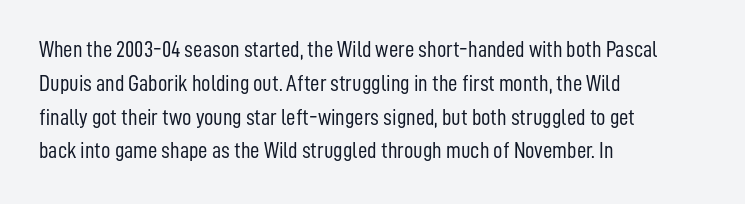
The image shows 23 px text type, upright; set left-aligned, normal line spacing (1.47x), normal letter spacing, not underlined.
